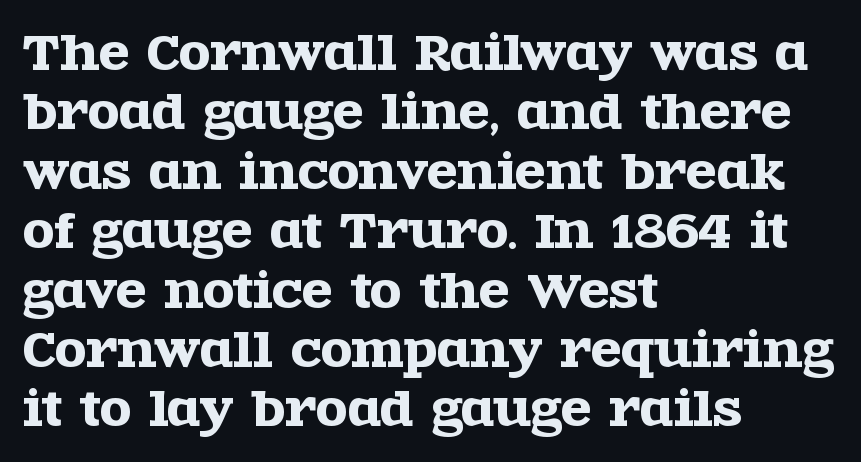
A bare baseline throughout the passage. Spacing verdict: proportional, widths tailored to each character. How are the letters spaced? Ordinarily, with no added tracking. The block of text has a typical density, with ordinary space between rows.
